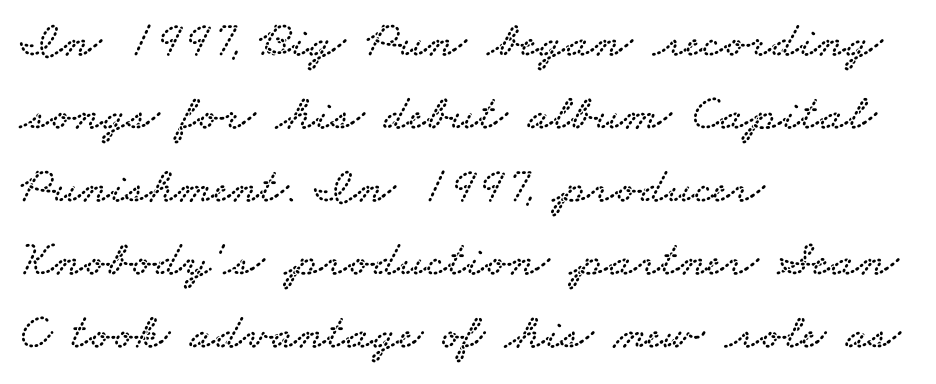
{"width": "wide", "stroke_contrast": "low", "x_height": "small", "monospaced": "no", "underline": "no", "align": "left", "line_spacing": "normal", "line_spacing_ratio": 1.43, "letter_spacing": "normal", "letter_spacing_em": 0.0, "glyph_px": 51}
